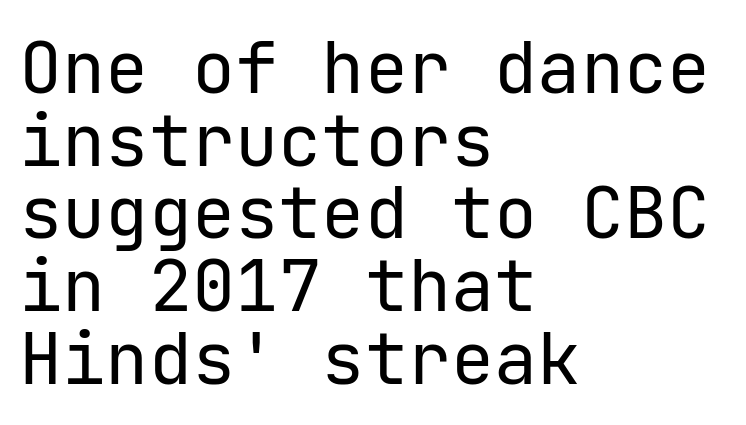
{"serif": "no", "italic": "no", "bold": "no", "weight": "regular", "width": "normal", "stroke_contrast": "low", "x_height": "medium", "underline": "no", "align": "left", "line_spacing": "tight", "line_spacing_ratio": 1.01, "letter_spacing": "normal", "letter_spacing_em": 0.0, "glyph_px": 72}
